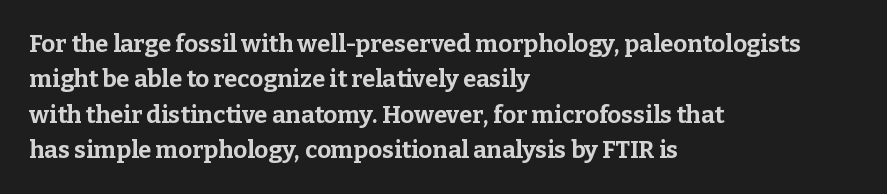
Q: Is the text bold? A: Yes.
Q: Is the text italic (slanted)? A: No, it is upright.
Q: Is the text underlined? A: No.
Q: How is the paragraph aligned? A: Left-aligned.
Q: Is the spacing between letters normal or unusually wide? A: Normal.
Q: Is the spacing between lines tight, normal or loose? A: Normal.
